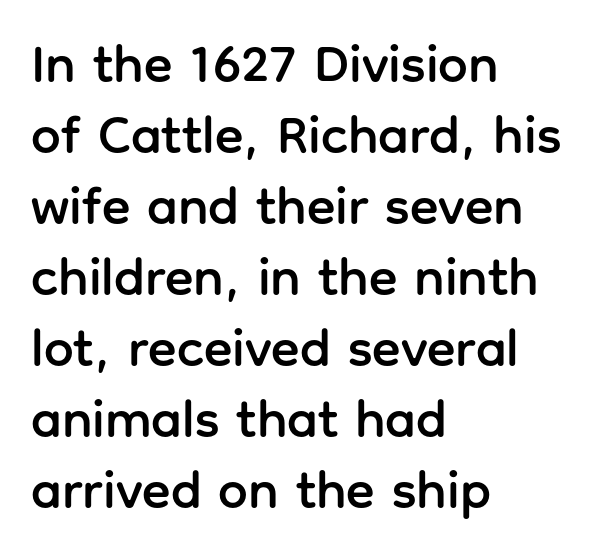
The image shows 53 px sans-serif type, upright; set left-aligned, normal line spacing (1.34x), normal letter spacing, not underlined; low stroke contrast and a medium x-height.
